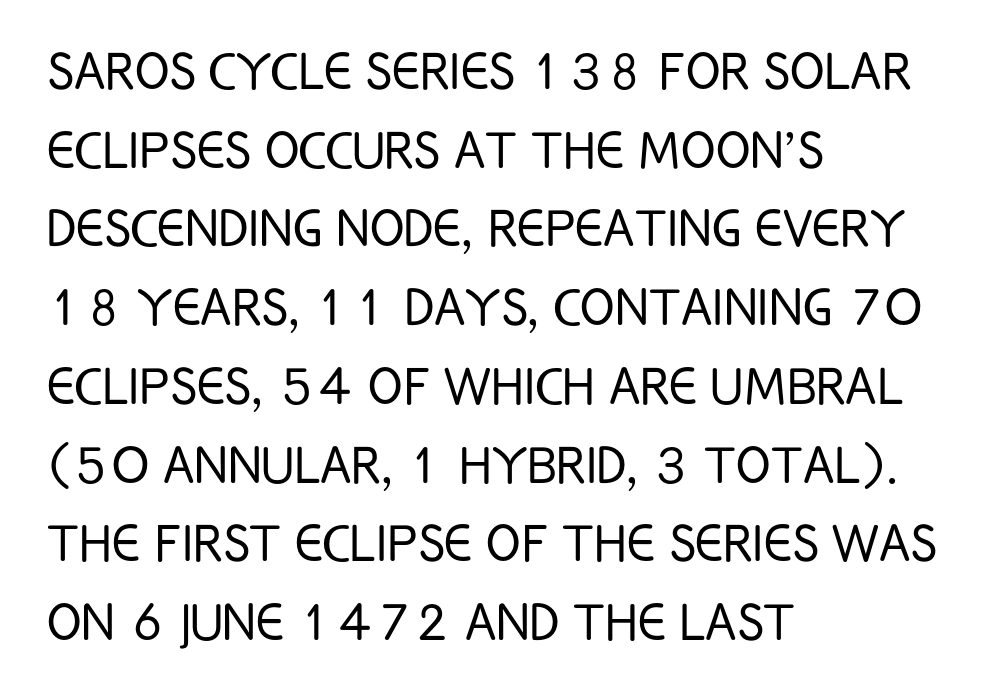
{"serif": "no", "italic": "no", "bold": "no", "weight": "light", "width": "condensed", "stroke_contrast": "low", "x_height": "large", "monospaced": "no", "underline": "no", "align": "left", "line_spacing_ratio": 1.23, "letter_spacing": "normal", "letter_spacing_em": 0.0, "glyph_px": 64}
